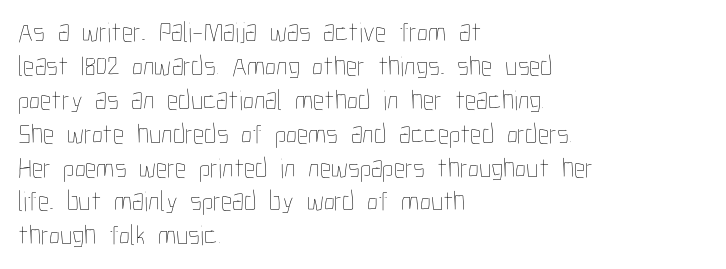
{"italic": "no", "bold": "no", "weight": "thin", "width": "condensed", "stroke_contrast": "low", "x_height": "medium", "monospaced": "no", "underline": "no", "align": "left", "line_spacing_ratio": 1.21, "letter_spacing": "normal", "letter_spacing_em": 0.0, "glyph_px": 28}
